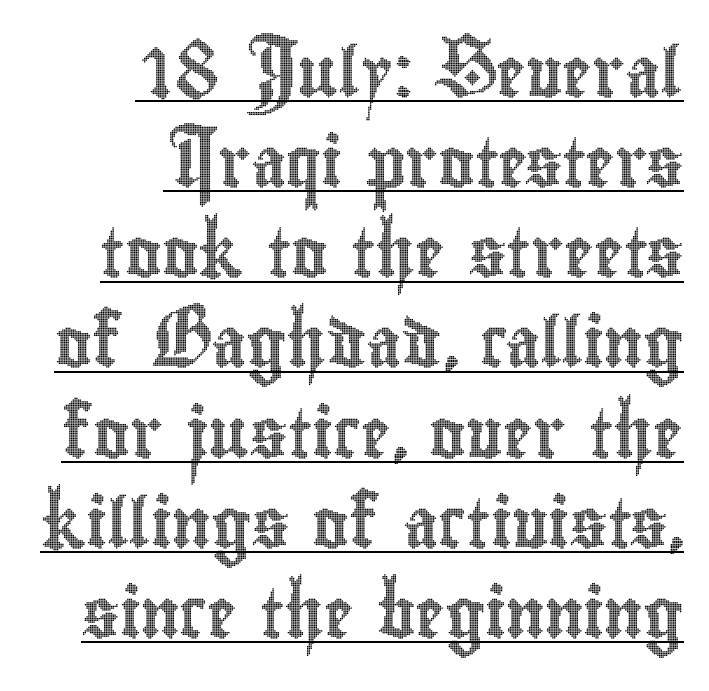
Q: Is the text italic (slanted)? A: No, it is upright.
Q: Is the text underlined? A: Yes.
Q: How is the paragraph aligned? A: Right-aligned.
Q: Is the spacing between letters normal or unusually wide? A: Normal.
Q: Width (condensed, normal, or wide)? A: Condensed.
Q: x-height? A: Small.
Q: Monospaced? A: No.
